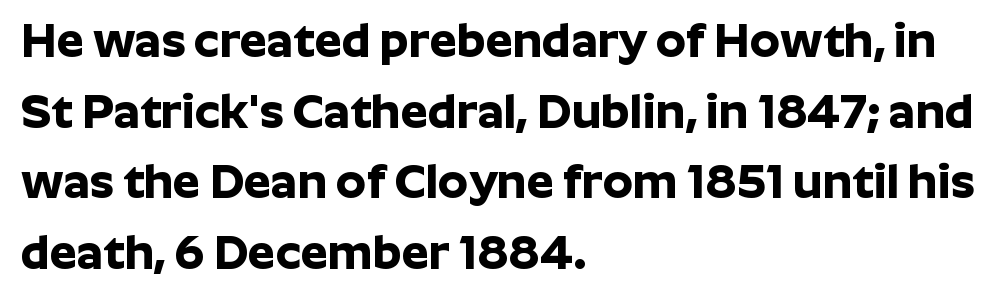
Q: Is the text bold? A: Yes.
Q: Is the text italic (slanted)? A: No, it is upright.
Q: Is the typeface a serif or a sans-serif typeface? A: Sans-serif.
Q: Is the text underlined? A: No.
Q: How is the paragraph aligned? A: Left-aligned.
Q: Is the spacing between letters normal or unusually wide? A: Normal.
Q: Is the spacing between lines tight, normal or loose? A: Normal.
Q: Width (condensed, normal, or wide)? A: Normal.
Q: Stroke contrast? A: Low.
Q: x-height? A: Medium.
Q: Monospaced? A: No.
